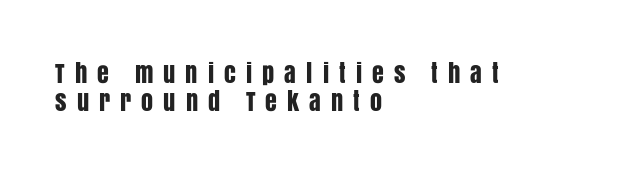
Q: Is the text italic (slanted)? A: No, it is upright.
Q: Is the text underlined? A: No.
Q: How is the paragraph aligned? A: Left-aligned.
Q: Is the spacing between letters normal or unusually wide? A: Unusually wide.
